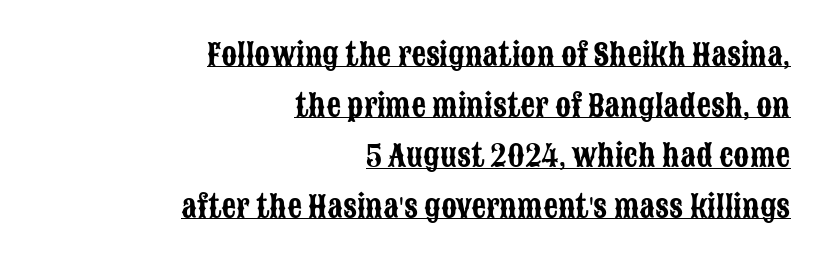
Q: Is the text italic (slanted)? A: No, it is upright.
Q: Is the typeface a serif or a sans-serif typeface? A: Sans-serif.
Q: Is the text underlined? A: Yes.
Q: How is the paragraph aligned? A: Right-aligned.
Q: Is the spacing between letters normal or unusually wide? A: Normal.
Q: Width (condensed, normal, or wide)? A: Condensed.
Q: Stroke contrast? A: Low.
Q: x-height? A: Large.
Q: Monospaced? A: No.
